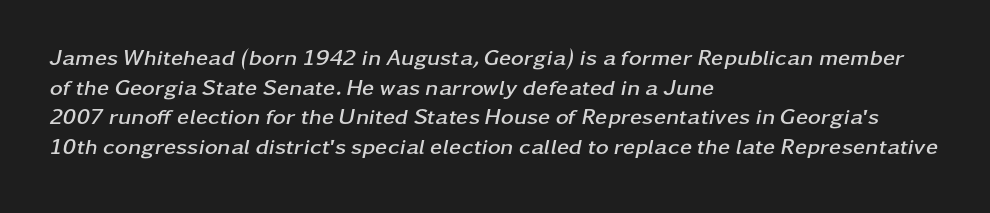
Q: Is the text bold? A: Yes.
Q: Is the text italic (slanted)? A: Yes, it leans right by about 11 degrees.
Q: Is the text underlined? A: No.
Q: How is the paragraph aligned? A: Left-aligned.
Q: Is the spacing between letters normal or unusually wide? A: Normal.
Q: Is the spacing between lines tight, normal or loose? A: Normal.
